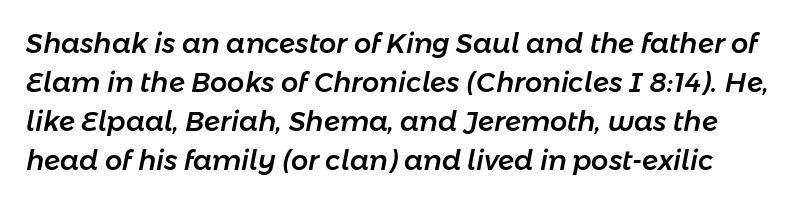
{"italic": "yes", "lean": "right", "slant_degrees": 11, "underline": "no", "line_spacing": "normal", "line_spacing_ratio": 1.44, "letter_spacing": "normal", "letter_spacing_em": 0.0, "glyph_px": 27}
